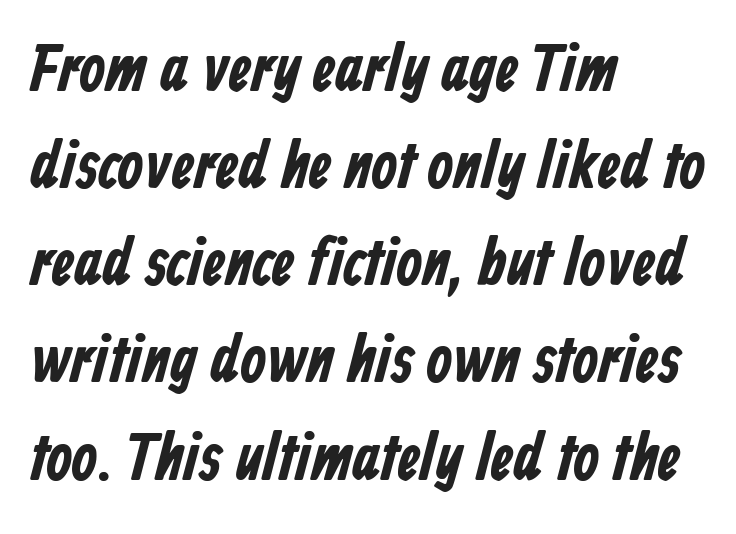
Q: Is the text bold? A: Yes.
Q: Is the typeface a serif or a sans-serif typeface? A: Sans-serif.
Q: Is the text underlined? A: No.
Q: How is the paragraph aligned? A: Left-aligned.
Q: Is the spacing between letters normal or unusually wide? A: Normal.
Q: Is the spacing between lines tight, normal or loose? A: Normal.
Q: Width (condensed, normal, or wide)? A: Condensed.
Q: Stroke contrast? A: Low.
Q: x-height? A: Medium.
Q: Monospaced? A: No.
